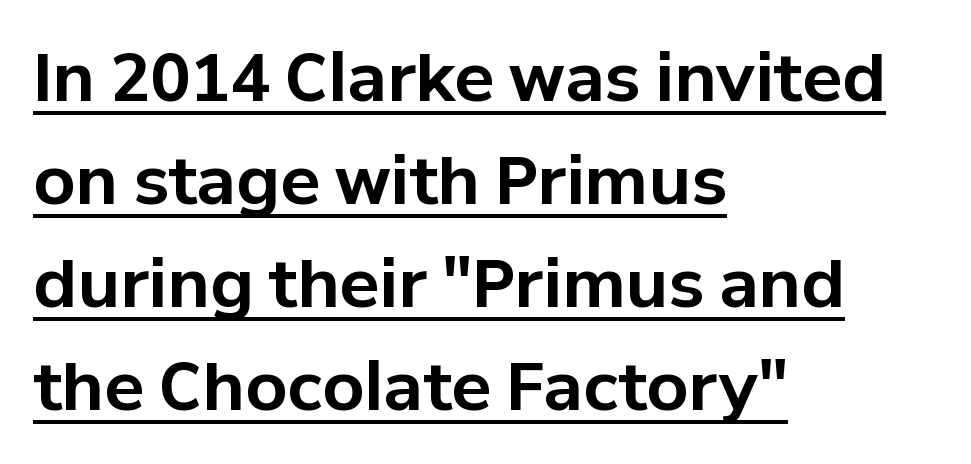
{"serif": "no", "italic": "no", "bold": "yes", "weight": "bold", "width": "normal", "stroke_contrast": "low", "x_height": "medium", "monospaced": "no", "underline": "yes", "align": "left", "line_spacing": "normal", "line_spacing_ratio": 1.56, "letter_spacing": "normal", "letter_spacing_em": 0.0, "glyph_px": 66}
